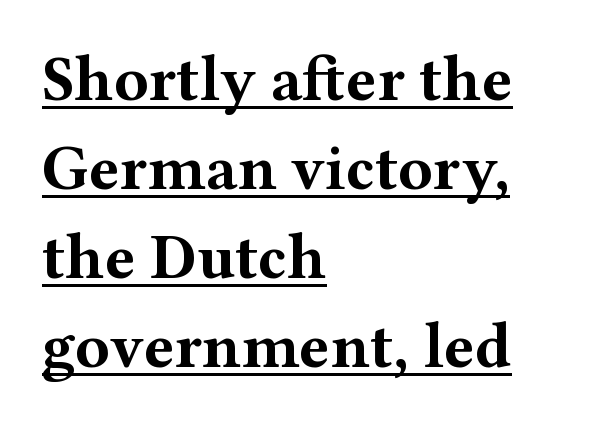
Compared with undecorated copy, this sample adds a rule below the words. Is there much room between lines? A standard amount, neither cramped nor airy. You can tell from the footed stems that serif type was used. If you drew a line through each stem, it would be perfectly vertical. Proportional: the letters do not fall into vertical columns. Weight: bold.
